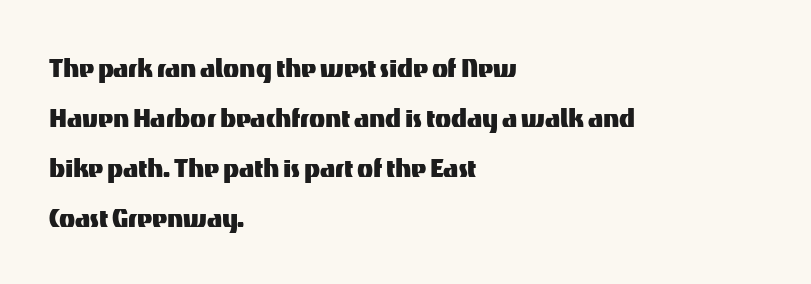
Font category for this specimen: sans-serif. Interline gaps are of average width in this sample. Do the characters align in a grid? No, the font is proportional. Where is the straight margin? On the left. Honestly, the letter spacing is just normal — you wouldn't notice it. The words here are not underlined.
